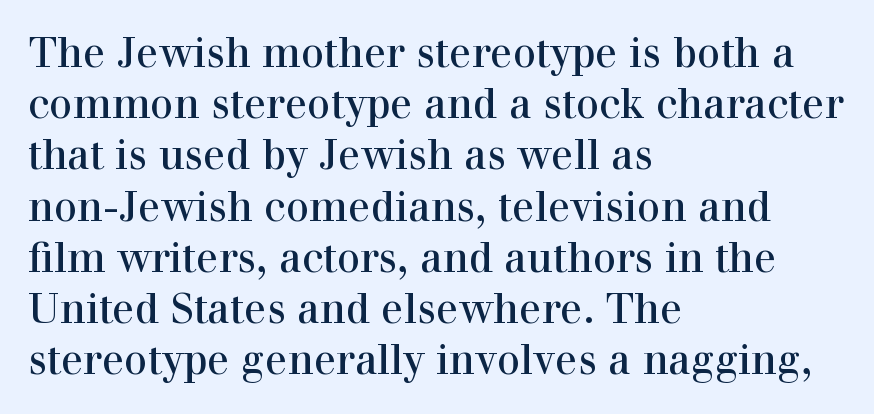
The image shows 41 px regular-weight serif type, upright; set left-aligned, normal line spacing (1.25x), normal letter spacing, not underlined; high stroke contrast and a medium x-height.
